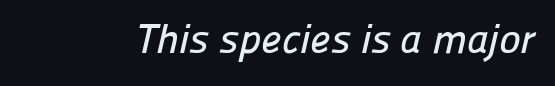
{"serif": "no", "width": "normal", "stroke_contrast": "low", "x_height": "medium", "monospaced": "no", "underline": "no", "letter_spacing": "normal", "letter_spacing_em": 0.0, "glyph_px": 41}
